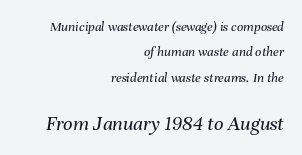
The image shows 21 px text type, italic (leaning right); set right-aligned, line spacing 1.82x, normal letter spacing, not underlined; the second (bottom) block is 1.5x larger.
